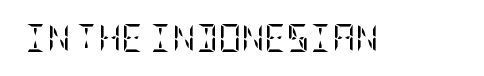
Look at the bottom of the vertical strokes: they flare into serifs here. Nothing heavy about these letters — not bold at all. Unmarked baselines from the first word to the last. The letterforms sit shoulder to shoulder at normal distance. Rendered with straight, roman letterforms.
